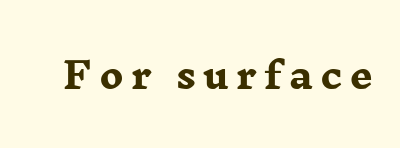
Q: Is the text bold? A: Yes.
Q: Is the text italic (slanted)? A: No, it is upright.
Q: Is the typeface a serif or a sans-serif typeface? A: Serif.
Q: Is the text underlined? A: No.
Q: Is the spacing between letters normal or unusually wide? A: Unusually wide.
Q: Width (condensed, normal, or wide)? A: Wide.
Q: Stroke contrast? A: Low.
Q: x-height? A: Medium.
Q: Monospaced? A: No.
